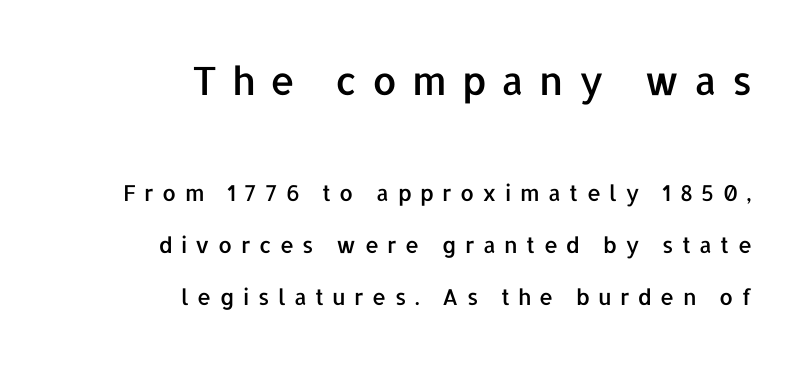
{"serif": "no", "italic": "no", "width": "normal", "stroke_contrast": "low", "x_height": "medium", "monospaced": "no", "underline": "no", "align": "right", "line_spacing": "loose", "line_spacing_ratio": 2.37, "letter_spacing": "wide", "letter_spacing_em": 0.38, "larger_block": "first", "size_ratio": 1.77, "glyph_px": 39}
